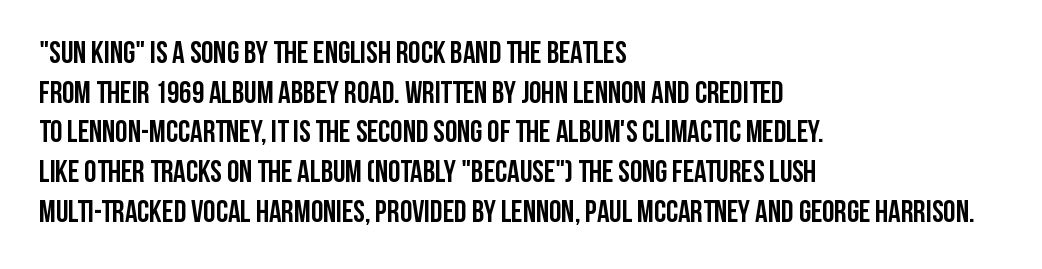
Q: Is the text bold? A: Yes.
Q: Is the text italic (slanted)? A: No, it is upright.
Q: Is the typeface a serif or a sans-serif typeface? A: Sans-serif.
Q: Is the text underlined? A: No.
Q: How is the paragraph aligned? A: Left-aligned.
Q: Is the spacing between letters normal or unusually wide? A: Normal.
Q: Is the spacing between lines tight, normal or loose? A: Normal.
Q: Width (condensed, normal, or wide)? A: Condensed.
Q: Stroke contrast? A: Low.
Q: x-height? A: Large.
Q: Monospaced? A: No.
